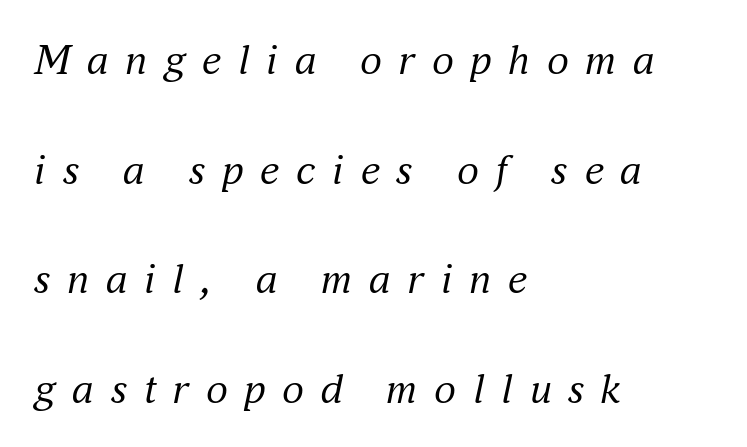
{"serif": "yes", "italic": "yes", "lean": "right", "slant_degrees": 16, "bold": "no", "weight": "regular", "width": "normal", "stroke_contrast": "medium", "x_height": "small", "monospaced": "no", "underline": "no", "align": "left", "line_spacing": "loose", "line_spacing_ratio": 2.49, "letter_spacing": "wide", "letter_spacing_em": 0.37, "glyph_px": 44}
